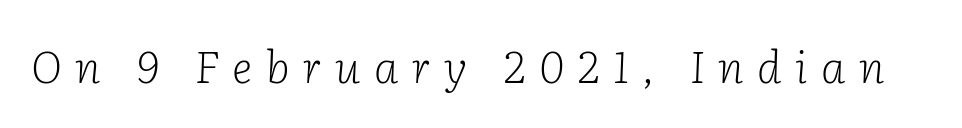
The image shows 44 px light serif type, italic (leaning right); set unusually wide letter spacing (+0.31 em), not underlined; low stroke contrast and a medium x-height.
